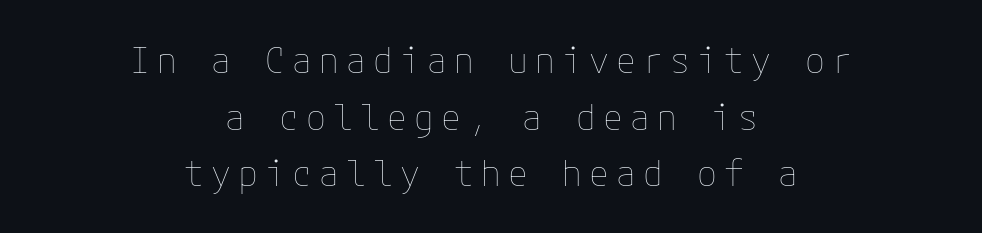
The image shows 36 px thin type, upright; set centered, normal line spacing (1.57x), unusually wide letter spacing (+0.2 em), not underlined; low stroke contrast and a medium x-height.
